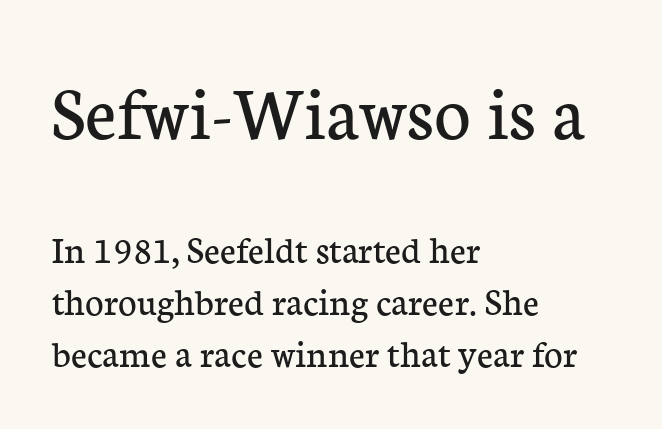
Q: Is the text bold? A: No.
Q: Is the text italic (slanted)? A: No, it is upright.
Q: Is the typeface a serif or a sans-serif typeface? A: Serif.
Q: Is the text underlined? A: No.
Q: How is the paragraph aligned? A: Left-aligned.
Q: Is the spacing between letters normal or unusually wide? A: Normal.
Q: Is the spacing between lines tight, normal or loose? A: Normal.
Q: Which block of text is set in a larger size, the first (top) or the second (bottom)? A: The first (top) one.
Q: Width (condensed, normal, or wide)? A: Normal.
Q: Stroke contrast? A: Low.
Q: x-height? A: Medium.
Q: Monospaced? A: No.
